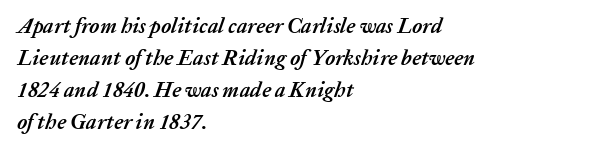
Would a proofreader flag this as italicized? Yes. A full-strength bold gives these letters their thick strokes. The passage shown is not underscored anywhere. Summary of vertical rhythm: regular, with standard interline spacing.
